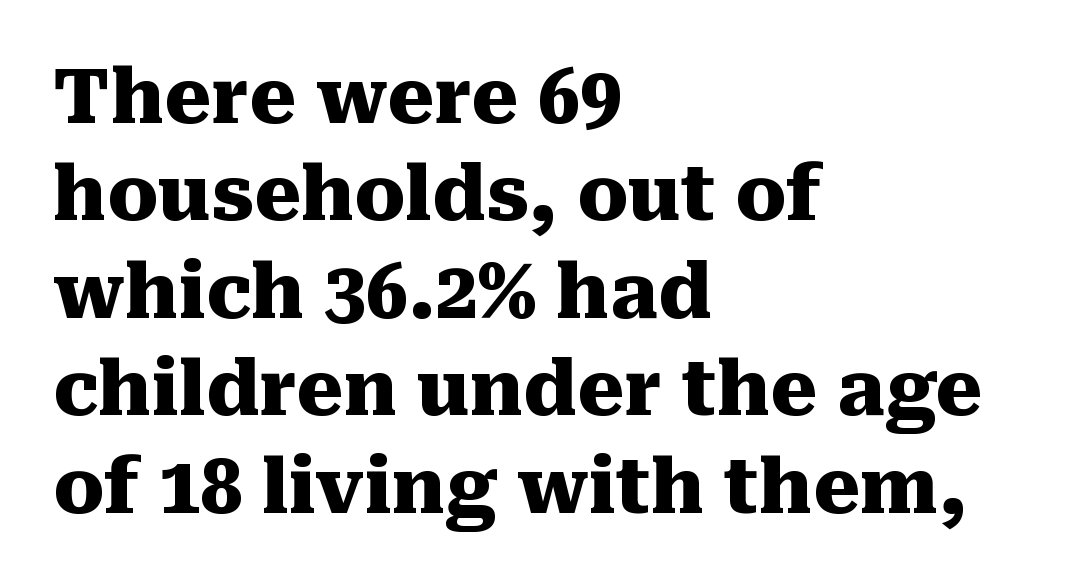
Q: Is the text bold? A: Yes.
Q: Is the text italic (slanted)? A: No, it is upright.
Q: Is the typeface a serif or a sans-serif typeface? A: Serif.
Q: Is the text underlined? A: No.
Q: How is the paragraph aligned? A: Left-aligned.
Q: Is the spacing between letters normal or unusually wide? A: Normal.
Q: Is the spacing between lines tight, normal or loose? A: Normal.
Q: Width (condensed, normal, or wide)? A: Normal.
Q: Stroke contrast? A: Medium.
Q: x-height? A: Medium.
Q: Monospaced? A: No.
